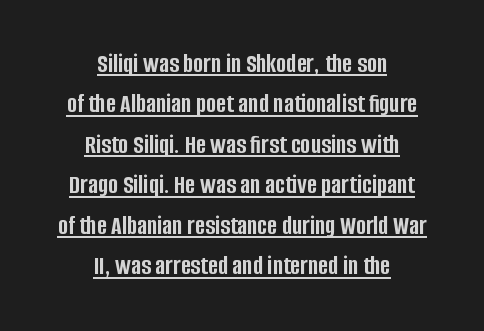
The image shows 27 px bold type, upright; set centered, normal line spacing (1.5x), normal letter spacing, underlined.
